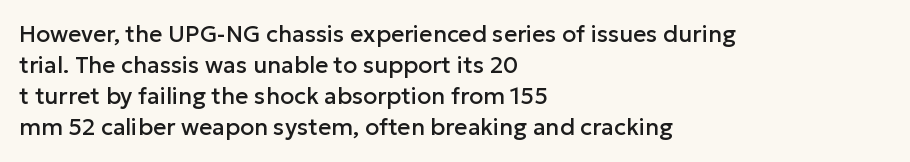
Q: Is the text italic (slanted)? A: No, it is upright.
Q: Is the text underlined? A: No.
Q: How is the paragraph aligned? A: Left-aligned.
Q: Is the spacing between letters normal or unusually wide? A: Normal.
Q: Is the spacing between lines tight, normal or loose? A: Normal.
